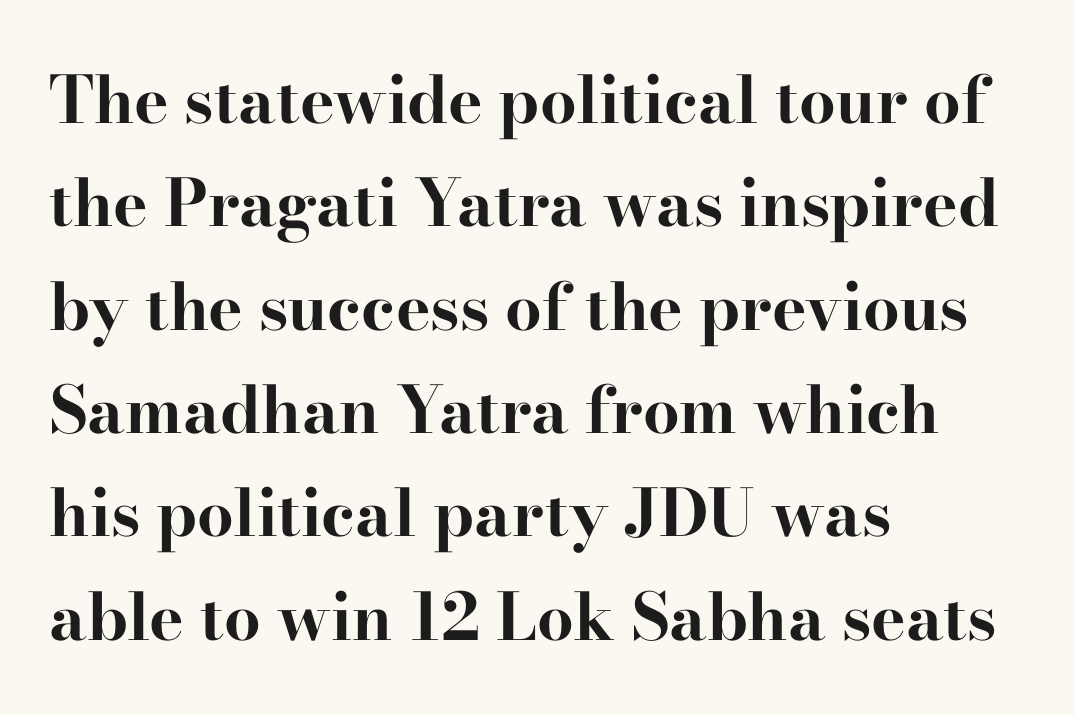
Every stem runs plumb, perpendicular to the baseline. Each line starts at the same left margin while the right side varies. What weight is shown? A full bold with thick strokes. These lines are composed in type with serifs.
